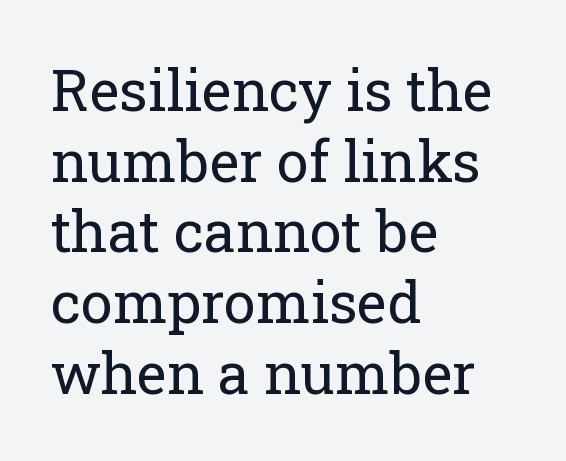
Q: Is the text bold? A: No.
Q: Is the text italic (slanted)? A: No, it is upright.
Q: Is the typeface a serif or a sans-serif typeface? A: Serif.
Q: Is the text underlined? A: No.
Q: How is the paragraph aligned? A: Left-aligned.
Q: Is the spacing between letters normal or unusually wide? A: Normal.
Q: Width (condensed, normal, or wide)? A: Normal.
Q: Stroke contrast? A: Low.
Q: x-height? A: Medium.
Q: Monospaced? A: No.
